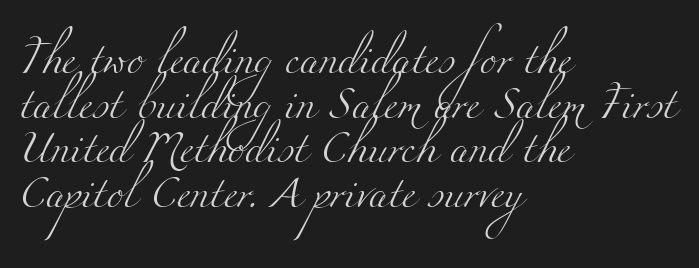
Q: Is the text bold? A: No.
Q: Is the text underlined? A: No.
Q: How is the paragraph aligned? A: Left-aligned.
Q: Is the spacing between letters normal or unusually wide? A: Normal.
Q: Is the spacing between lines tight, normal or loose? A: Normal.
Q: Width (condensed, normal, or wide)? A: Wide.
Q: Stroke contrast? A: Medium.
Q: x-height? A: Small.
Q: Monospaced? A: No.
